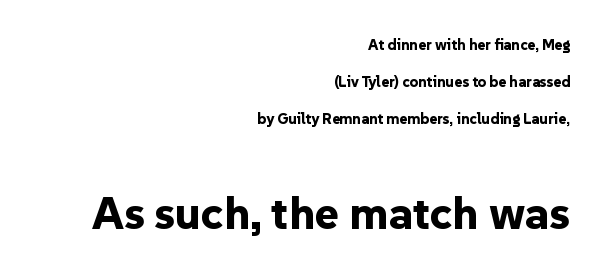
Q: Is the text bold? A: Yes.
Q: Is the text italic (slanted)? A: No, it is upright.
Q: Is the typeface a serif or a sans-serif typeface? A: Sans-serif.
Q: Is the text underlined? A: No.
Q: How is the paragraph aligned? A: Right-aligned.
Q: Is the spacing between letters normal or unusually wide? A: Normal.
Q: Is the spacing between lines tight, normal or loose? A: Loose.
Q: Which block of text is set in a larger size, the first (top) or the second (bottom)? A: The second (bottom) one.
Q: Width (condensed, normal, or wide)? A: Normal.
Q: Stroke contrast? A: Low.
Q: x-height? A: Medium.
Q: Monospaced? A: No.
